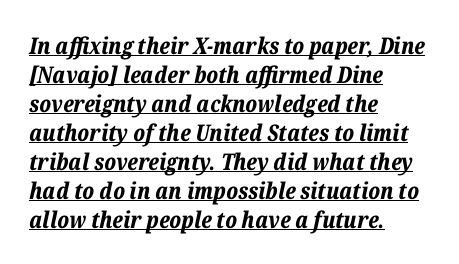
Q: Is the text bold? A: Yes.
Q: Is the text italic (slanted)? A: Yes, it leans right by about 12 degrees.
Q: Is the text underlined? A: Yes.
Q: How is the paragraph aligned? A: Left-aligned.
Q: Is the spacing between letters normal or unusually wide? A: Normal.
Q: Is the spacing between lines tight, normal or loose? A: Normal.
